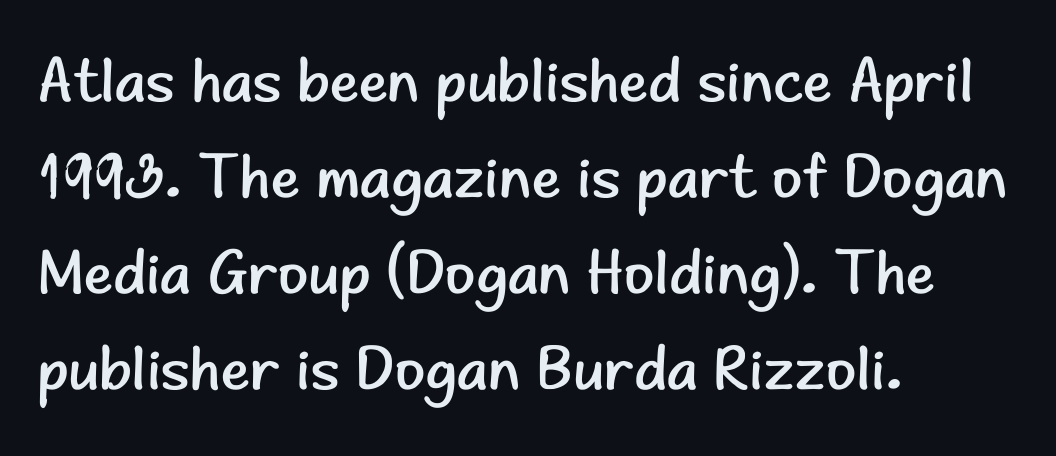
{"serif": "no", "italic": "no", "bold": "no", "weight": "regular", "width": "normal", "stroke_contrast": "low", "x_height": "small", "monospaced": "no", "underline": "no", "align": "left", "line_spacing": "normal", "line_spacing_ratio": 1.55, "letter_spacing": "normal", "letter_spacing_em": 0.0, "glyph_px": 62}
